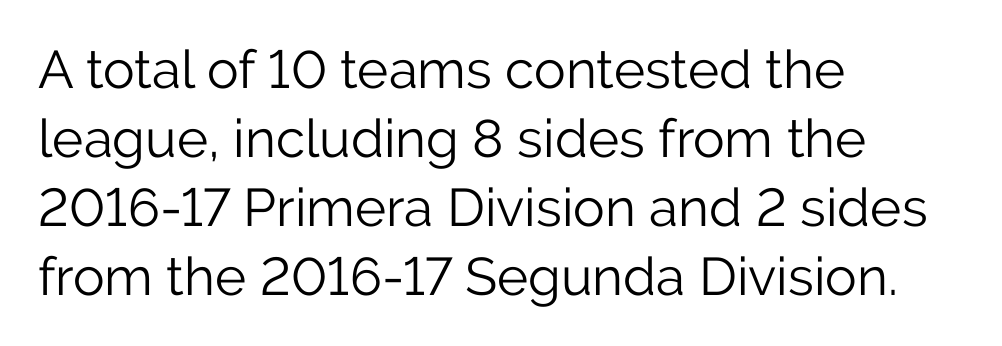
The image shows 53 px light sans-serif type, upright; set left-aligned, normal line spacing (1.3x), normal letter spacing, not underlined; low stroke contrast and a medium x-height.
